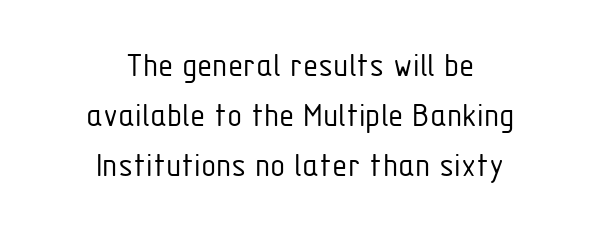
{"serif": "no", "italic": "no", "bold": "no", "weight": "light", "width": "condensed", "stroke_contrast": "low", "x_height": "medium", "monospaced": "no", "underline": "no", "align": "center", "line_spacing": "normal", "line_spacing_ratio": 1.43, "letter_spacing": "normal", "letter_spacing_em": 0.0, "glyph_px": 35}
